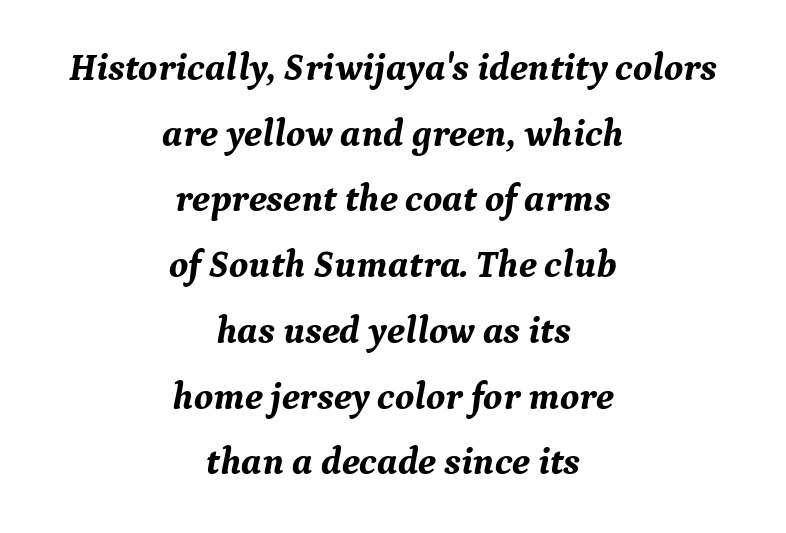
Serifs: yes, visible at the terminals of the letterforms. Is the type bold? Yes — the strokes are clearly thick and heavy. Check under the words: just untouched page. Do the characters align in a grid? No, the font is proportional. The line texture is even and compact thanks to regular tracking. Neither beginnings nor endings align; midpoints do.
